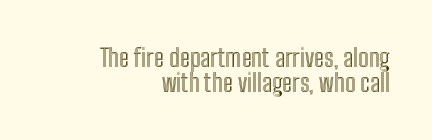
{"italic": "no", "underline": "no", "align": "right", "line_spacing": "tight", "line_spacing_ratio": 0.99, "letter_spacing": "normal", "letter_spacing_em": 0.0, "glyph_px": 25}
